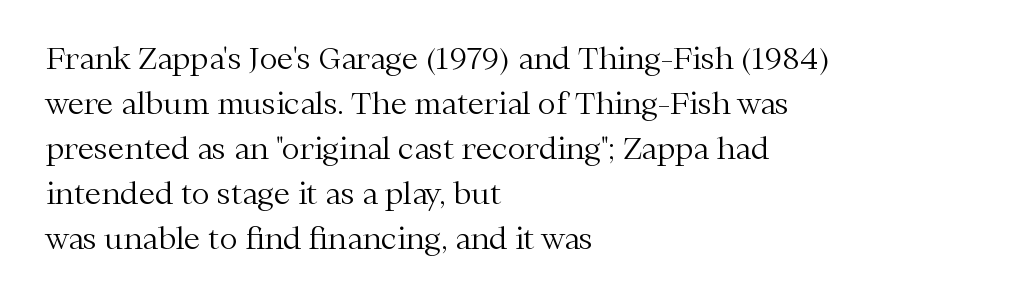
Classification — serif. In terms of leading, this rendering sits right in the middle. The rendering uses natural spacing where letterforms have individual widths. Reading down the block, your eye returns to a fixed left position each line.
